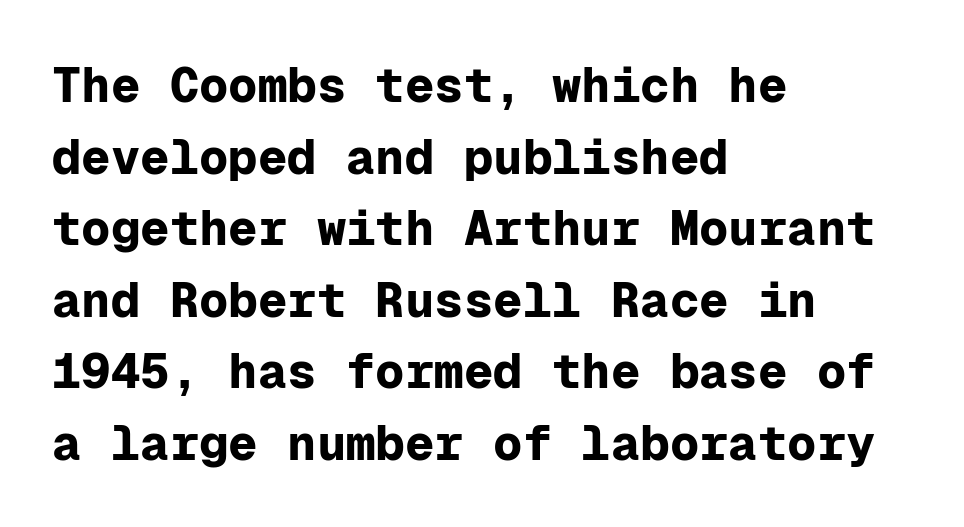
The image shows 49 px bold sans-serif type, upright, monospaced; set left-aligned, normal line spacing (1.46x), normal letter spacing, not underlined; low stroke contrast and a medium x-height.
